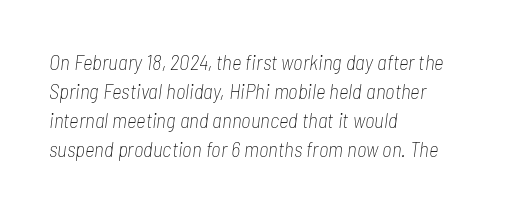
This sample uses an oblique cut, with every glyph tilted off the vertical. Nothing heavy about these letters — not bold at all. Leading: standard. The passage is arranged the way most books set body copy — flush left. Characters follow at the spacing the type designer built in. Check the space under the baseline: it is left empty.
